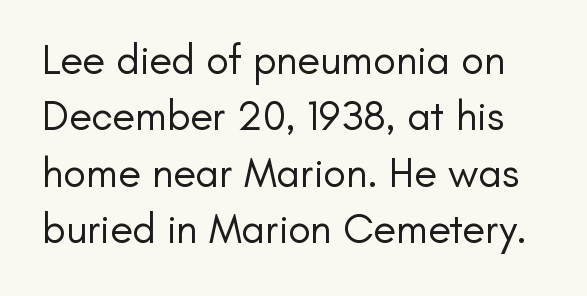
Descenders hang freely into open space. The designer went with a sans here, leaving each stem footless. Line spacing here is normal. The font sits on the lighter half of the weight spectrum, regular included.
